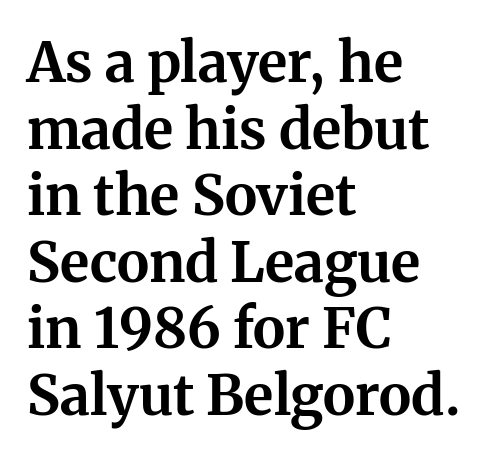
The image shows 55 px bold serif type, upright; set left-aligned, line spacing 1.21x, normal letter spacing, not underlined; medium stroke contrast and a medium x-height.
